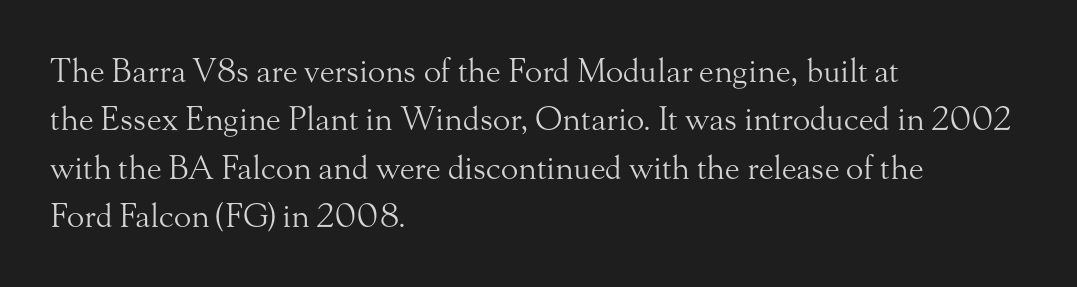
{"serif": "yes", "italic": "no", "bold": "no", "weight": "light", "width": "normal", "stroke_contrast": "medium", "x_height": "small", "monospaced": "no", "underline": "no", "align": "left", "line_spacing": "normal", "line_spacing_ratio": 1.51, "letter_spacing": "normal", "letter_spacing_em": 0.0, "glyph_px": 32}
